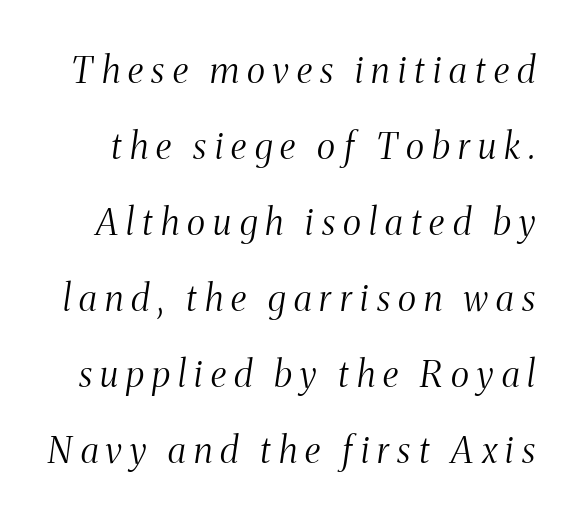
Varying glyph widths throughout — classic text-font behaviour. This is oblique type, the kind used for emphasis or titles. The letterforms stand isolated, each surrounded by extra space. You can tell from the footed stems that serif type was used.
